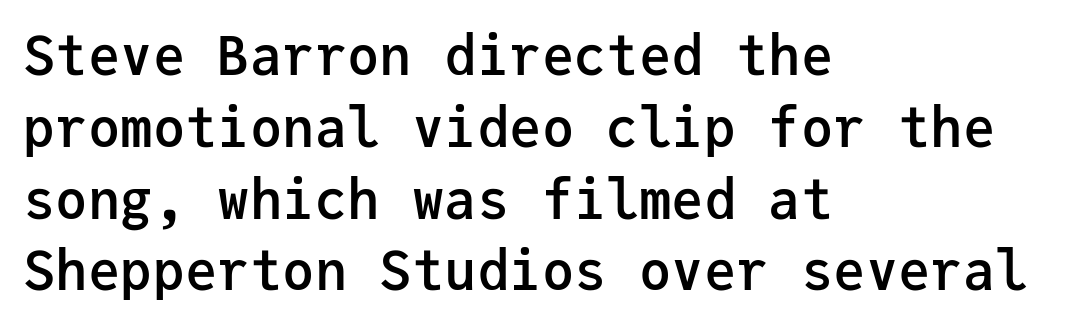
Q: Is the text bold? A: Semi-bold.
Q: Is the text italic (slanted)? A: No, it is upright.
Q: Is the typeface a serif or a sans-serif typeface? A: Sans-serif.
Q: Is the text underlined? A: No.
Q: How is the paragraph aligned? A: Left-aligned.
Q: Is the spacing between letters normal or unusually wide? A: Normal.
Q: Is the spacing between lines tight, normal or loose? A: Normal.
Q: Width (condensed, normal, or wide)? A: Normal.
Q: Stroke contrast? A: Low.
Q: x-height? A: Medium.
Q: Monospaced? A: Yes.
